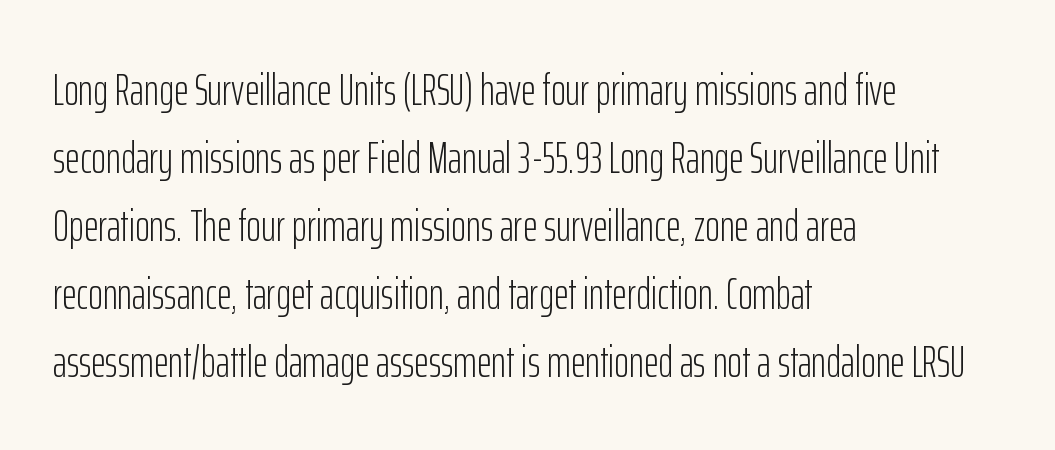
{"serif": "no", "italic": "no", "bold": "no", "weight": "light", "width": "condensed", "stroke_contrast": "low", "x_height": "medium", "monospaced": "no", "underline": "no", "align": "left", "line_spacing": "normal", "line_spacing_ratio": 1.51, "letter_spacing": "normal", "letter_spacing_em": 0.0, "glyph_px": 45}
